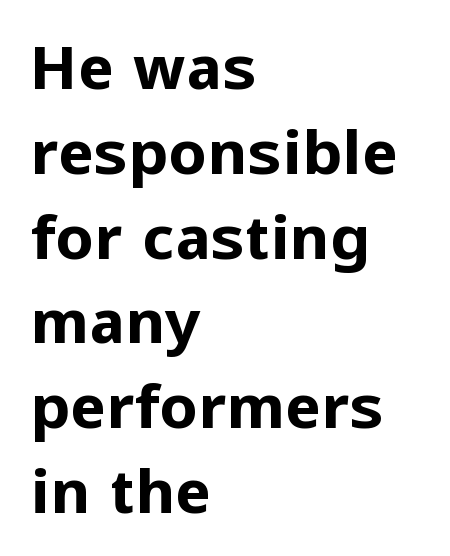
You could call the tracking neutral — neither tight nor loose. The letters advance in unequal steps, a hallmark of proportional type. Is there much room between lines? A standard amount, neither cramped nor airy. How heavy is the stroke? Heavy — this is a bold.
